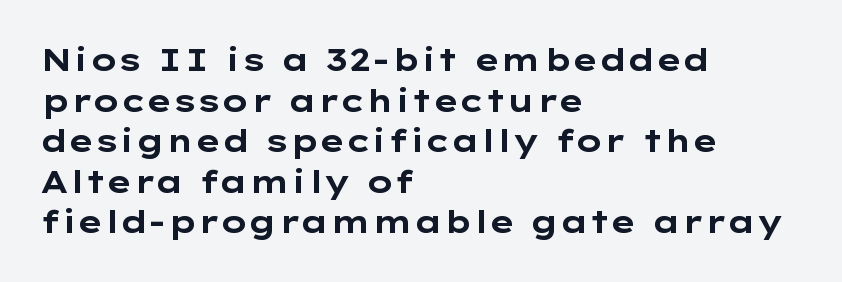
The rag falls on the right side of this text block. The font's upright variant was chosen for this text. Every letter is thick-stroked: bold, no question. Font category for this specimen: sans-serif. Horizontal bands of white between lines are of average thickness.
